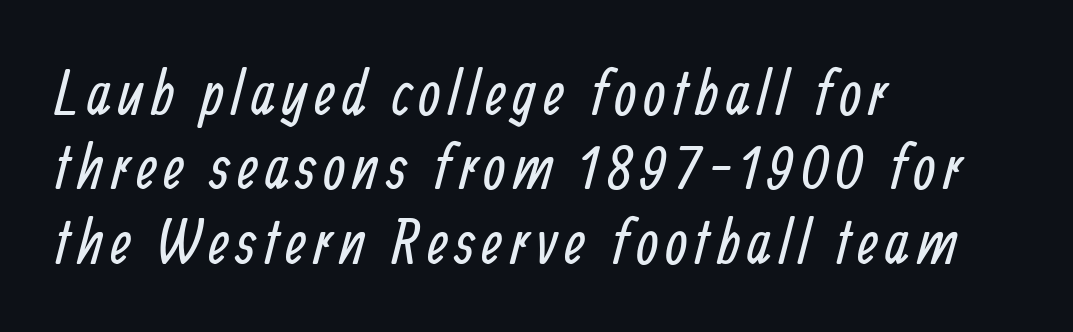
Check the space under the baseline: it is left empty. This is sans-serif lettering, the kind often seen on screens and signage. The rendering anchors every line to the left-hand side. The characters are drawn with everyday or finer stroke widths. The letters advance in unequal steps, a hallmark of proportional type.
